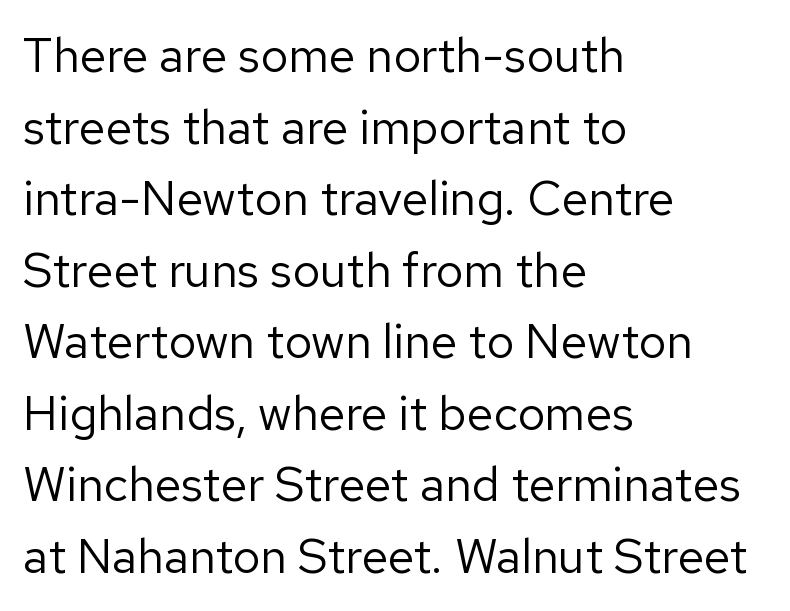
The image shows 48 px regular-weight sans-serif type, upright; set left-aligned, normal line spacing (1.49x), normal letter spacing, not underlined; low stroke contrast and a medium x-height.
